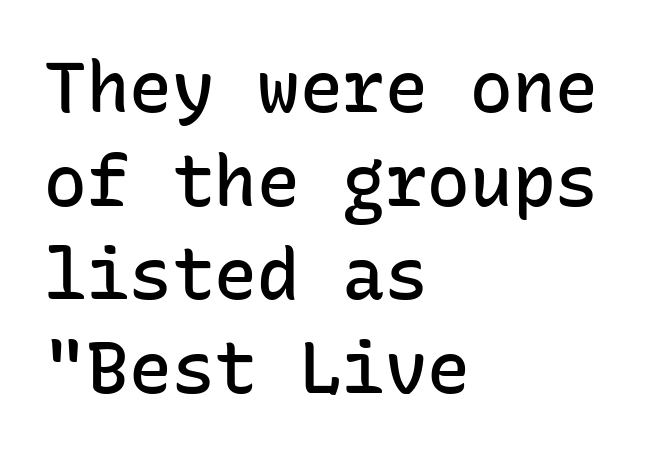
Q: Is the text bold? A: Semi-bold.
Q: Is the text italic (slanted)? A: No, it is upright.
Q: Is the typeface a serif or a sans-serif typeface? A: Sans-serif.
Q: Is the text underlined? A: No.
Q: How is the paragraph aligned? A: Left-aligned.
Q: Is the spacing between letters normal or unusually wide? A: Normal.
Q: Is the spacing between lines tight, normal or loose? A: Normal.
Q: Width (condensed, normal, or wide)? A: Normal.
Q: Stroke contrast? A: Low.
Q: x-height? A: Medium.
Q: Monospaced? A: Yes.
